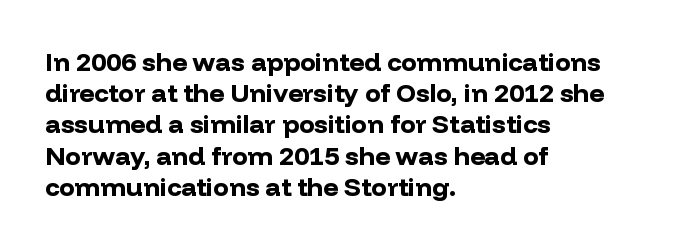
{"italic": "no", "bold": "yes", "underline": "no", "align": "left", "line_spacing_ratio": 1.2, "letter_spacing": "normal", "letter_spacing_em": 0.0, "glyph_px": 26}
